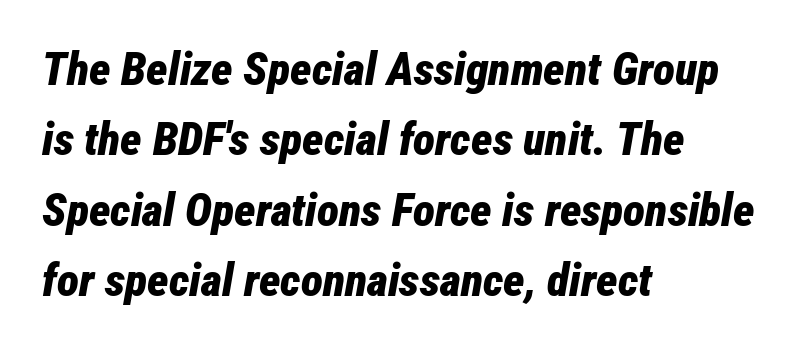
Q: Is the text bold? A: Yes.
Q: Is the text italic (slanted)? A: Yes, it leans right by about 12 degrees.
Q: Is the text underlined? A: No.
Q: How is the paragraph aligned? A: Left-aligned.
Q: Is the spacing between letters normal or unusually wide? A: Normal.
Q: Is the spacing between lines tight, normal or loose? A: Normal.
Q: Width (condensed, normal, or wide)? A: Condensed.
Q: Stroke contrast? A: Low.
Q: x-height? A: Medium.
Q: Monospaced? A: No.
